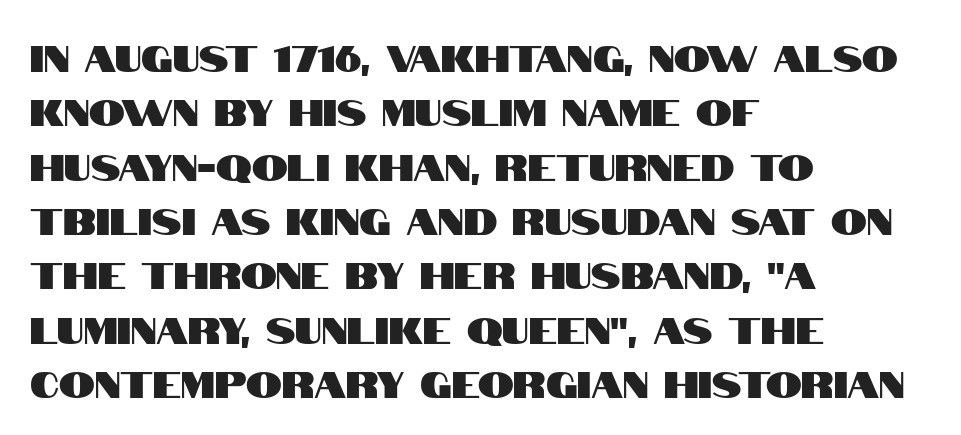
Q: Is the text italic (slanted)? A: No, it is upright.
Q: Is the typeface a serif or a sans-serif typeface? A: Sans-serif.
Q: Is the text underlined? A: No.
Q: How is the paragraph aligned? A: Left-aligned.
Q: Is the spacing between letters normal or unusually wide? A: Normal.
Q: Is the spacing between lines tight, normal or loose? A: Normal.
Q: Width (condensed, normal, or wide)? A: Condensed.
Q: Stroke contrast? A: High.
Q: x-height? A: Large.
Q: Monospaced? A: No.
